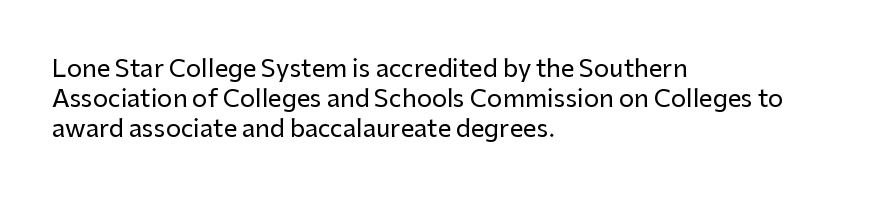
This sample uses an upright cut, with every glyph sitting square on the baseline. The space beneath each line is pristine and unruled. Short note: letters normally spaced. A classic flush-left, rag-right setting is used for this passage.
